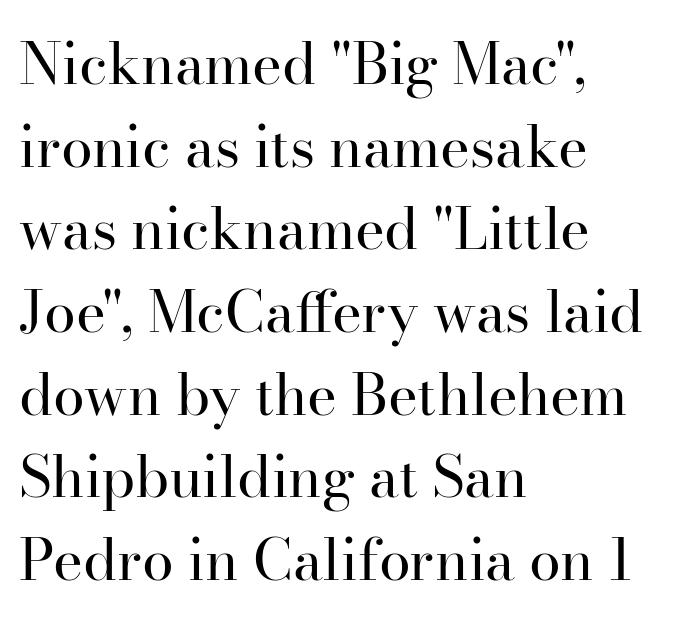
Does extra space separate the letters? No, they use regular spacing. Character widths vary here, with narrow letters taking less room than wide ones. Look at the bottom of the vertical strokes: they flare into serifs here. The letterforms sit at book weight or below. The passage shown is not underscored anywhere.
